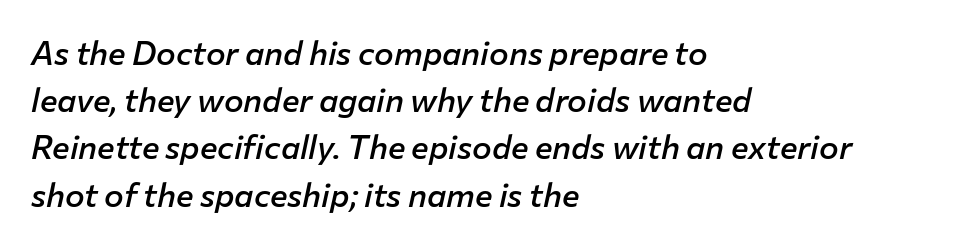
{"italic": "yes", "lean": "right", "slant_degrees": 12, "bold": "semi", "weight": "semibold", "width": "normal", "stroke_contrast": "low", "x_height": "medium", "monospaced": "no", "underline": "no", "align": "left", "line_spacing": "normal", "line_spacing_ratio": 1.43, "letter_spacing": "normal", "letter_spacing_em": 0.0, "glyph_px": 33}
